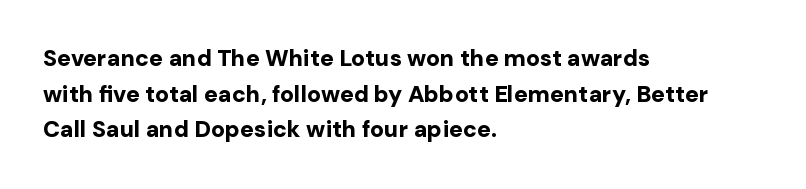
Is the block centered? No — it sits flush against the left margin. A full-strength bold gives these letters their thick strokes. The zone under the glyphs is completely vacant. This sample uses an upright cut, with every glyph sitting square on the baseline. The passage shown has conventional tracking throughout. The line-height multiplier appears to be the usual default.
